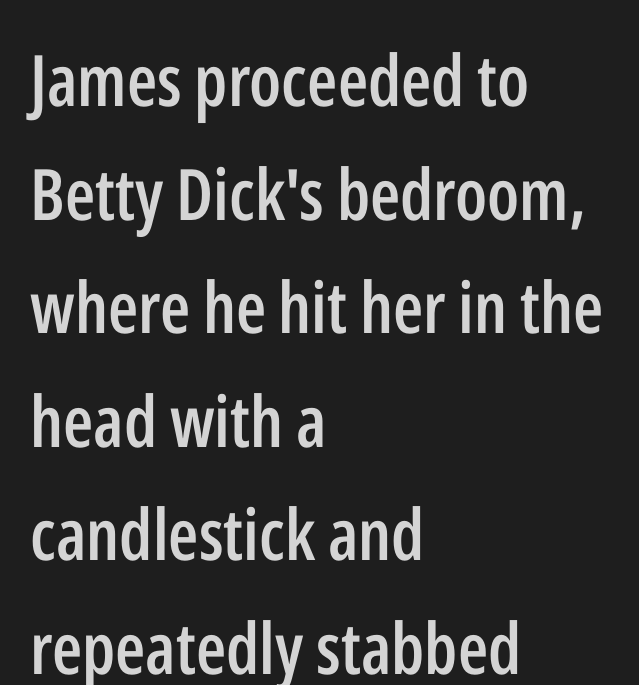
The image shows 71 px semibold, condensed sans-serif type, upright; set left-aligned, normal line spacing (1.6x), normal letter spacing, not underlined; low stroke contrast and a medium x-height.
